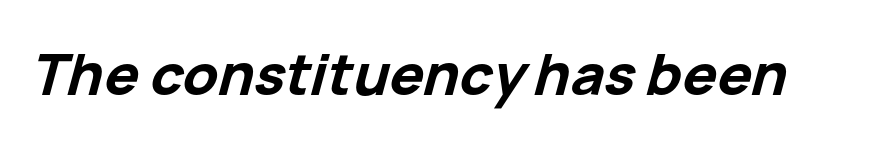
{"italic": "yes", "lean": "right", "slant_degrees": 15, "bold": "yes", "weight": "bold", "width": "normal", "stroke_contrast": "low", "x_height": "medium", "monospaced": "no", "underline": "no", "letter_spacing": "normal", "letter_spacing_em": 0.0, "glyph_px": 57}
